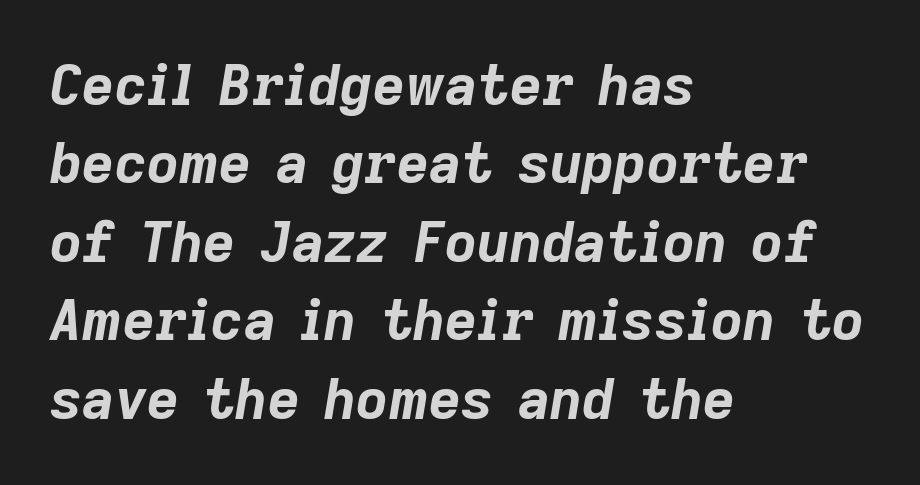
Spacing verdict: proportional, widths tailored to each character. Where is the straight margin? On the left. Heft: maximum for text — a bold. Bare-footed words on every line. The letters sit at their default tracking, neither squeezed nor spread.
